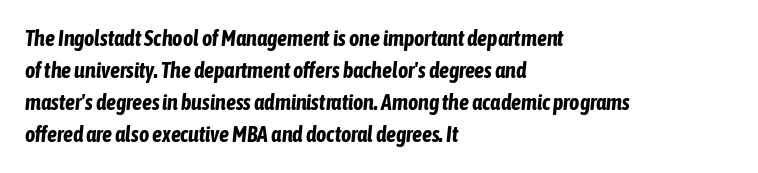
{"italic": "yes", "lean": "right", "slant_degrees": 6, "bold": "yes", "underline": "no", "align": "left", "line_spacing": "normal", "line_spacing_ratio": 1.46, "letter_spacing": "normal", "letter_spacing_em": 0.0, "glyph_px": 22}
